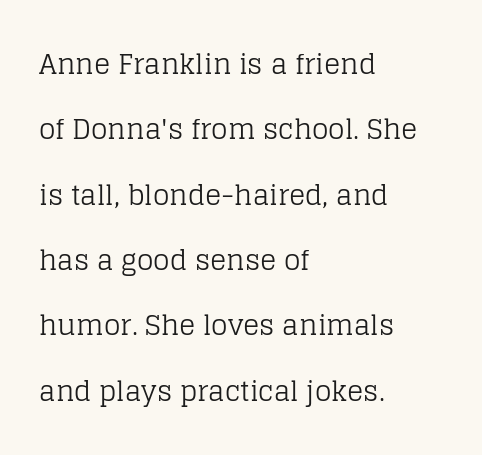
{"italic": "no", "bold": "no", "underline": "no", "align": "left", "line_spacing": "loose", "line_spacing_ratio": 2.42, "letter_spacing": "normal", "letter_spacing_em": 0.0, "glyph_px": 27}
